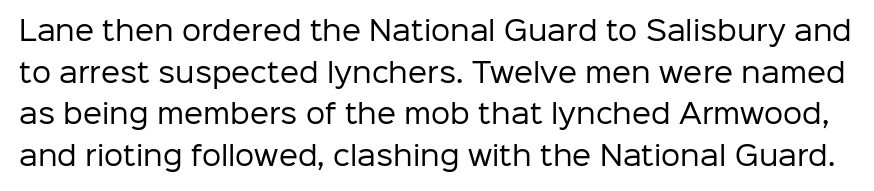
Q: Is the text bold? A: No.
Q: Is the text italic (slanted)? A: No, it is upright.
Q: Is the text underlined? A: No.
Q: Is the spacing between letters normal or unusually wide? A: Normal.
Q: Is the spacing between lines tight, normal or loose? A: Normal.
